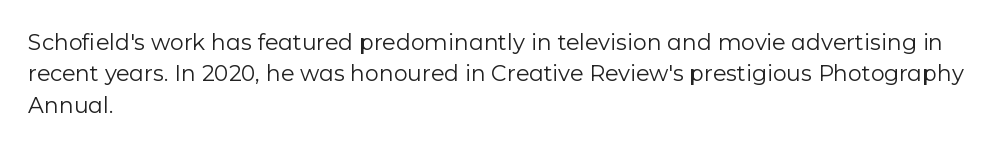
Q: Is the text bold? A: No.
Q: Is the text italic (slanted)? A: No, it is upright.
Q: Is the text underlined? A: No.
Q: How is the paragraph aligned? A: Left-aligned.
Q: Is the spacing between letters normal or unusually wide? A: Normal.
Q: Is the spacing between lines tight, normal or loose? A: Normal.
